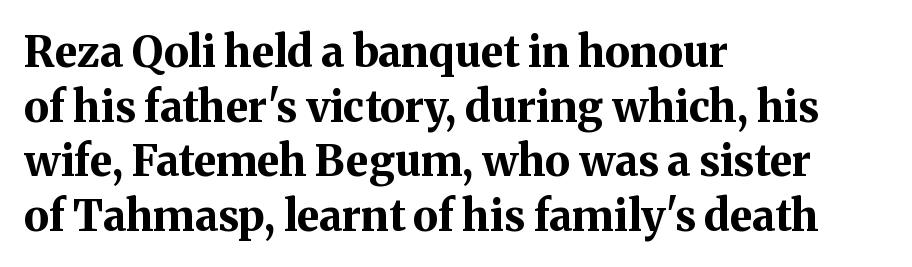
{"serif": "yes", "italic": "no", "bold": "yes", "weight": "bold", "width": "normal", "stroke_contrast": "medium", "x_height": "medium", "monospaced": "no", "underline": "no", "align": "left", "line_spacing": "normal", "line_spacing_ratio": 1.27, "letter_spacing": "normal", "letter_spacing_em": 0.0, "glyph_px": 43}
